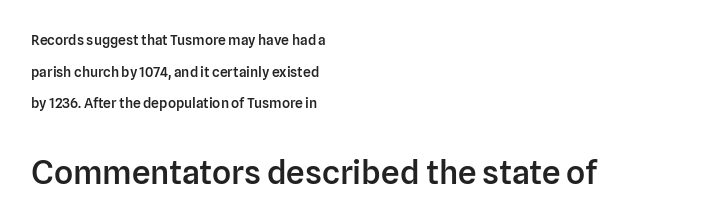
Q: Is the text bold? A: Semi-bold.
Q: Is the text italic (slanted)? A: No, it is upright.
Q: Is the typeface a serif or a sans-serif typeface? A: Sans-serif.
Q: Is the text underlined? A: No.
Q: How is the paragraph aligned? A: Left-aligned.
Q: Is the spacing between letters normal or unusually wide? A: Normal.
Q: Is the spacing between lines tight, normal or loose? A: Loose.
Q: Which block of text is set in a larger size, the first (top) or the second (bottom)? A: The second (bottom) one.
Q: Width (condensed, normal, or wide)? A: Normal.
Q: Stroke contrast? A: Low.
Q: x-height? A: Medium.
Q: Monospaced? A: No.
